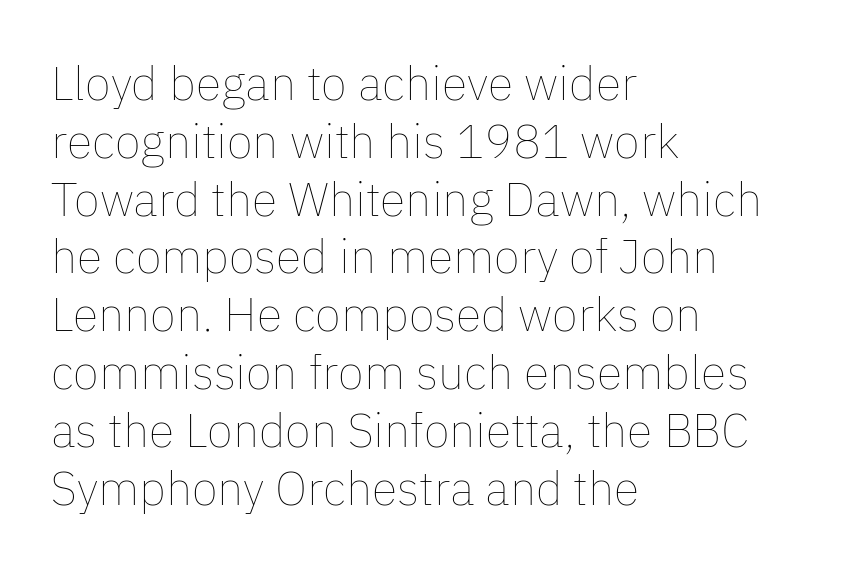
The image shows 47 px thin type, upright; set left-aligned, line spacing 1.23x, normal letter spacing, not underlined; low stroke contrast and a medium x-height.
